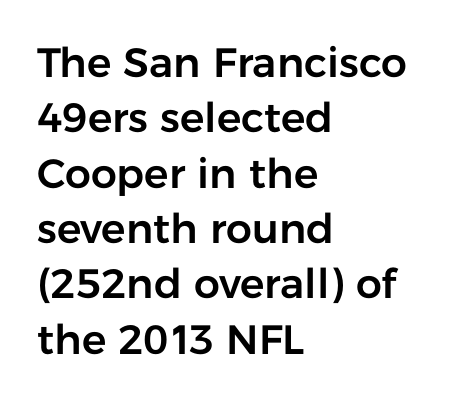
You could call the tracking neutral — neither tight nor loose. Proportional: the letters do not fall into vertical columns. The rendering uses a moderate line-height, typical for paragraphs. Where is the straight margin? On the left. Italic: no, the glyphs are upright roman.
